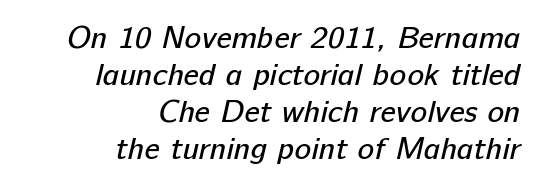
The image shows 31 px regular-weight sans-serif type; set right-aligned, line spacing 1.19x, normal letter spacing, not underlined; low stroke contrast and a medium x-height.
